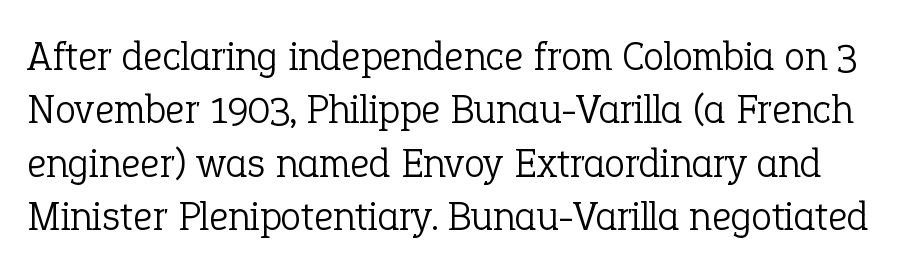
The image shows 42 px light serif type, upright; set normal line spacing (1.27x), normal letter spacing, not underlined; low stroke contrast and a medium x-height.
